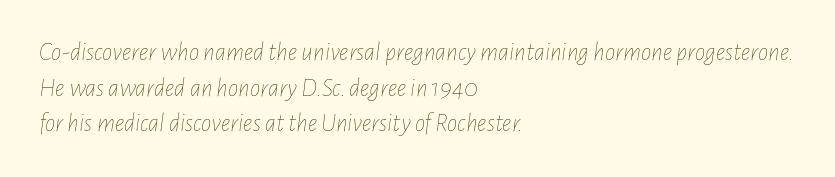
The image shows 26 px text type, italic (leaning right); set left-aligned, normal line spacing (1.37x), normal letter spacing, not underlined.
